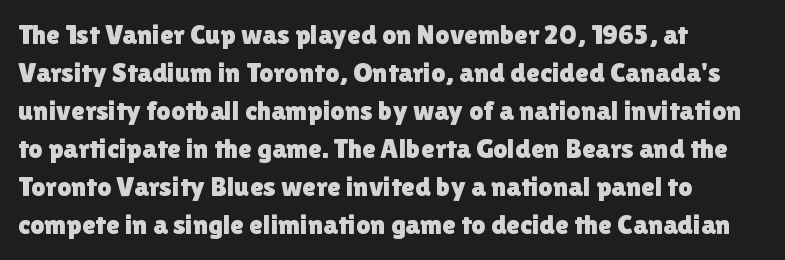
{"serif": "no", "italic": "no", "width": "normal", "x_height": "medium", "monospaced": "no", "underline": "no", "align": "left", "line_spacing": "normal", "line_spacing_ratio": 1.36, "letter_spacing": "normal", "letter_spacing_em": 0.0, "glyph_px": 28}
